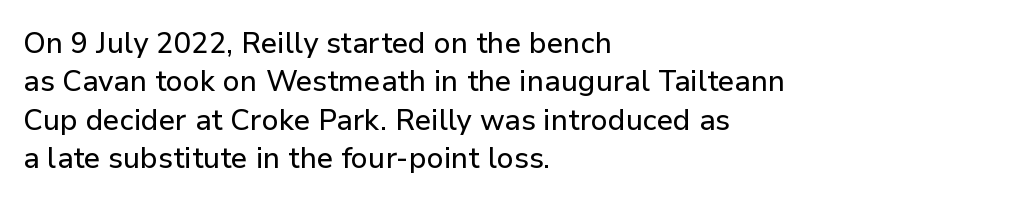
The image shows 29 px sans-serif type, upright; set left-aligned, normal line spacing (1.32x), normal letter spacing, not underlined; low stroke contrast and a medium x-height.
